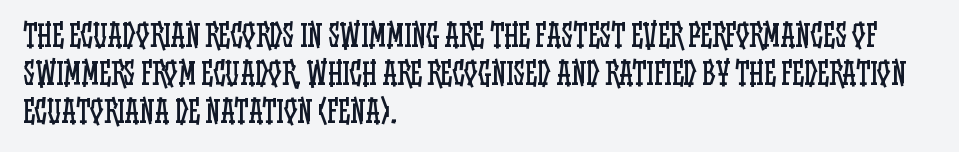
In terms of leading, this rendering sits right in the middle. The line texture is even and compact thanks to regular tracking. Tall strokes in this sample are plumb rather than angled. The strip under each line holds only bare page.
